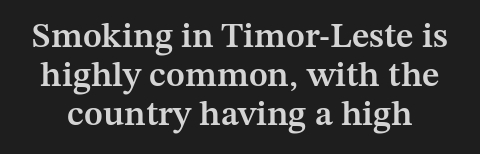
The image shows 35 px semibold serif type, upright; set tight line spacing (1.11x), normal letter spacing, not underlined; medium stroke contrast and a medium x-height.
